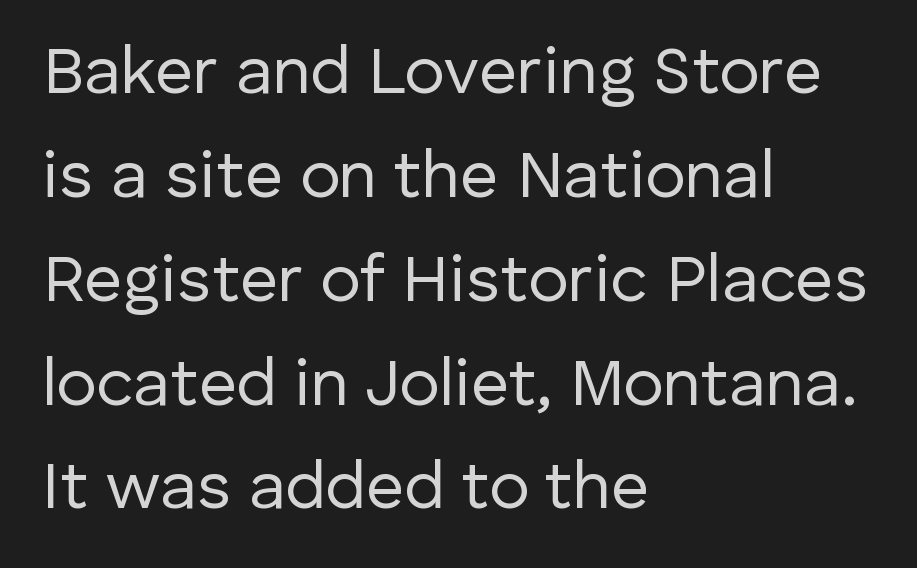
{"serif": "no", "italic": "no", "bold": "no", "weight": "regular", "width": "normal", "stroke_contrast": "low", "x_height": "medium", "monospaced": "no", "underline": "no", "align": "left", "line_spacing": "normal", "line_spacing_ratio": 1.55, "letter_spacing": "normal", "letter_spacing_em": 0.0, "glyph_px": 67}
